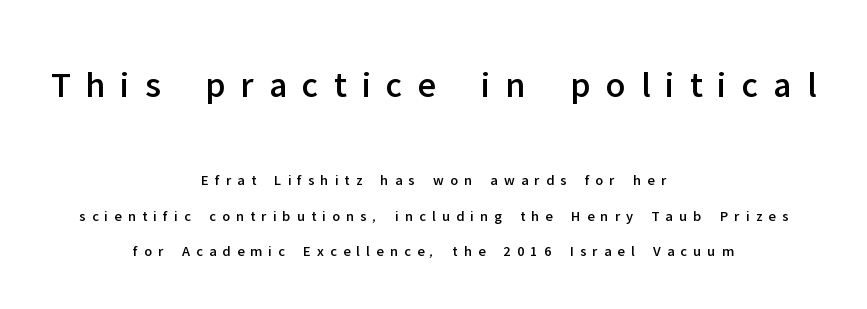
{"serif": "no", "italic": "no", "width": "normal", "stroke_contrast": "low", "x_height": "medium", "monospaced": "no", "underline": "no", "align": "center", "line_spacing": "loose", "line_spacing_ratio": 2.37, "letter_spacing": "wide", "letter_spacing_em": 0.41, "larger_block": "first", "size_ratio": 2.47, "glyph_px": 37}
